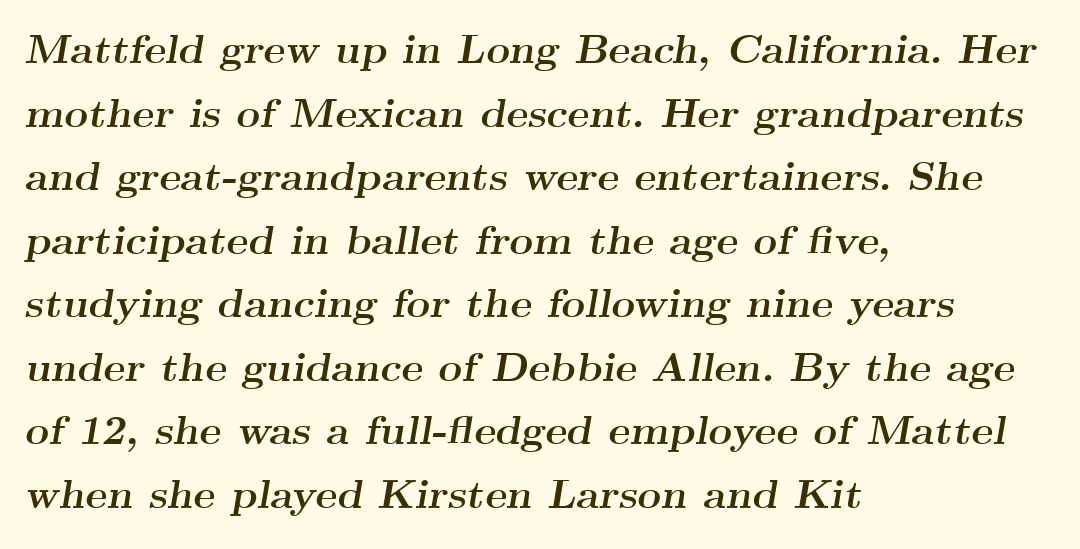
The image shows 41 px semibold, wide serif type, italic (leaning right); set left-aligned, normal line spacing (1.55x), normal letter spacing, not underlined; medium stroke contrast and a small x-height.
